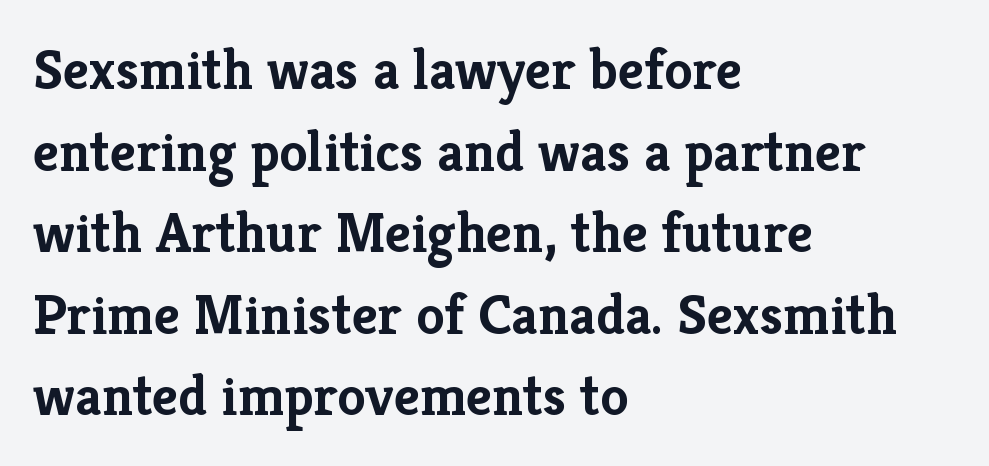
{"serif": "yes", "italic": "no", "bold": "yes", "weight": "semibold", "width": "normal", "stroke_contrast": "low", "x_height": "medium", "monospaced": "no", "underline": "no", "align": "left", "line_spacing": "normal", "line_spacing_ratio": 1.43, "letter_spacing": "normal", "letter_spacing_em": 0.0, "glyph_px": 57}
